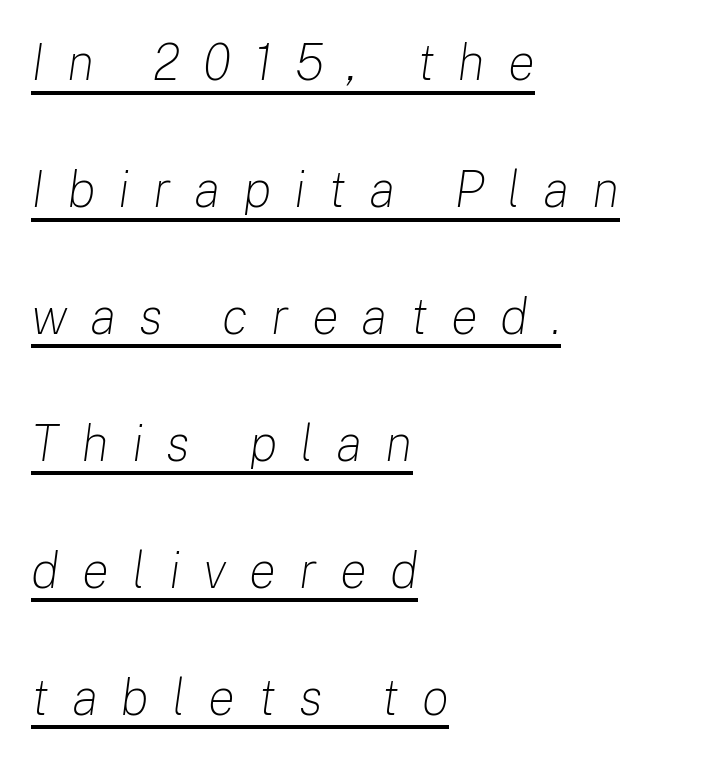
The image shows 51 px light type, italic (leaning right); set left-aligned, loose line spacing (2.49x), unusually wide letter spacing (+0.45 em), underlined; low stroke contrast and a medium x-height.
